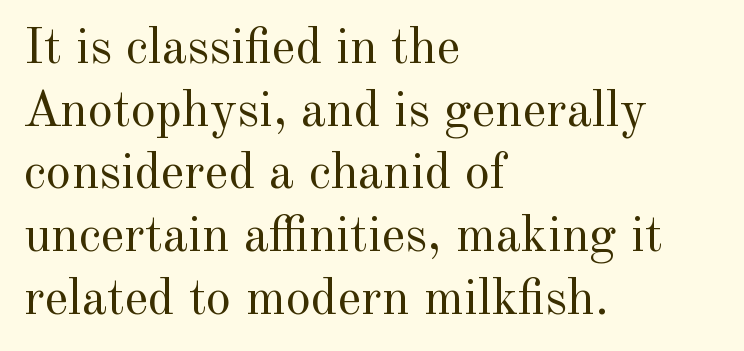
Q: Is the text bold? A: No.
Q: Is the text italic (slanted)? A: No, it is upright.
Q: Is the typeface a serif or a sans-serif typeface? A: Serif.
Q: Is the text underlined? A: No.
Q: How is the paragraph aligned? A: Left-aligned.
Q: Is the spacing between letters normal or unusually wide? A: Normal.
Q: Width (condensed, normal, or wide)? A: Normal.
Q: x-height? A: Small.
Q: Monospaced? A: No.
